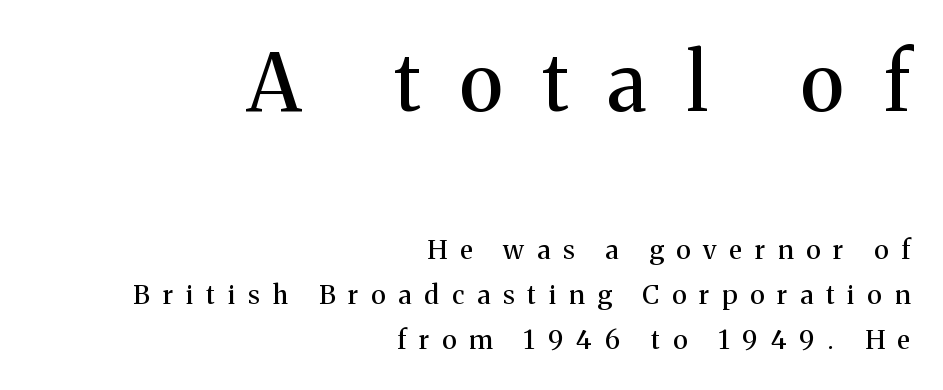
{"serif": "yes", "italic": "no", "width": "normal", "stroke_contrast": "medium", "x_height": "medium", "monospaced": "no", "underline": "no", "align": "right", "line_spacing_ratio": 1.73, "letter_spacing": "wide", "letter_spacing_em": 0.5, "larger_block": "first", "size_ratio": 3.04, "glyph_px": 79}
